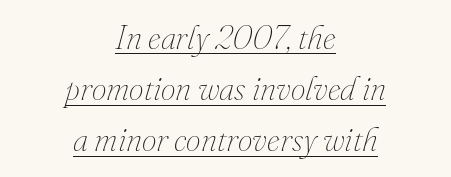
Leftover space on each line is divided equally before and after the words. The passage shown stacks its lines at a standard gap. The passage shown is typed in a proportional face where columns would drift. This rendering leaves character spacing at its baseline value.
